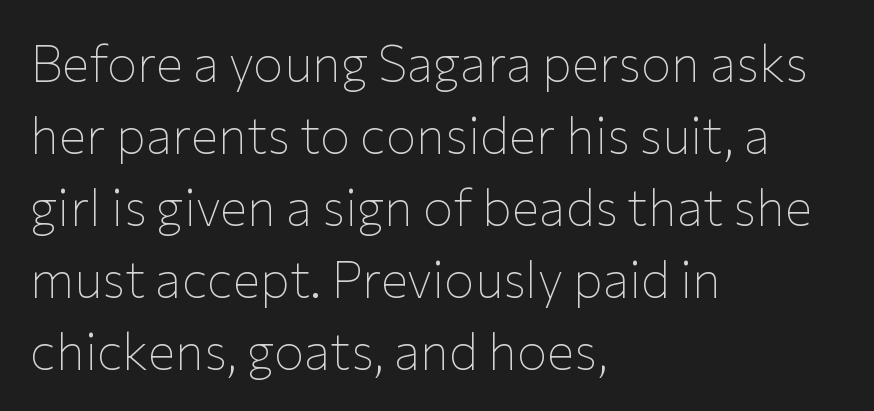
The image shows 51 px thin sans-serif type, upright; set left-aligned, normal line spacing (1.41x), normal letter spacing, not underlined; low stroke contrast and a medium x-height.
